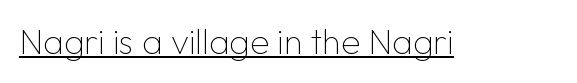
The image shows 35 px thin sans-serif type, upright; set normal letter spacing, underlined; low stroke contrast and a medium x-height.
